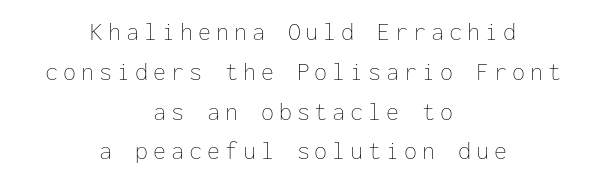
If you drew a line through each stem, it would be perfectly vertical. Decoration check: the copy has no underline. Typeset on center — no edge is straight. Vertical stems look standard width or narrower in stroke. Is there much room between lines? A standard amount, neither cramped nor airy.
